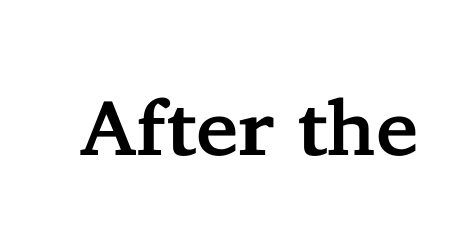
Unmarked baselines from the first word to the last. The passage shown is typed in a proportional face where columns would drift. Compared with typical body copy, the letter spacing here is the same. The lettering stays uniformly vertical, giving the passage a roman look. In terms of letterform style, serifs are clearly present.
